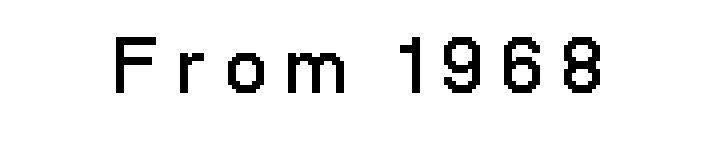
The image shows 80 px regular-weight, condensed sans-serif type, upright; set unusually wide letter spacing (+0.25 em), not underlined; low stroke contrast and a medium x-height.
